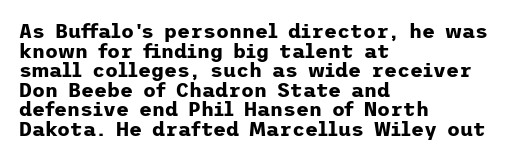
Underlining? Definitely not there. The letterforms sit shoulder to shoulder at normal distance. The lettering stays uniformly vertical, giving the passage a roman look. The paragraph shown leans on its left margin.
